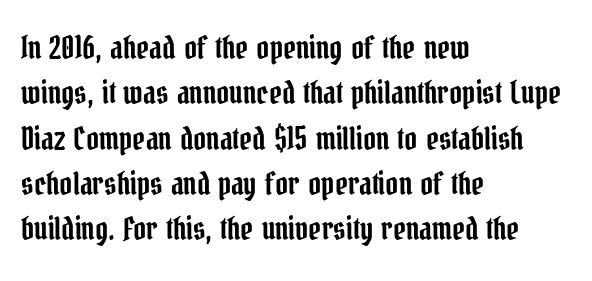
Evenly set lines give the paragraph a standard silhouette. Designer's note — italics off, roman on. The zone under the glyphs is completely vacant. Standard letterfit; no display-style spreading of the glyphs. Caption: multi-line text, flush left, ragged right. Looks like regular typesetting: each glyph gets only the width it needs.
